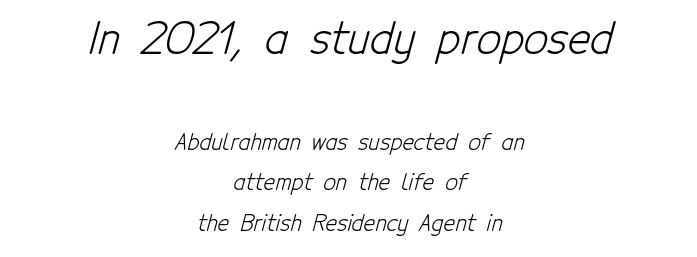
Q: Is the text bold? A: No.
Q: Is the typeface a serif or a sans-serif typeface? A: Sans-serif.
Q: Is the text underlined? A: No.
Q: How is the paragraph aligned? A: Centered.
Q: Is the spacing between letters normal or unusually wide? A: Normal.
Q: Which block of text is set in a larger size, the first (top) or the second (bottom)? A: The first (top) one.
Q: Width (condensed, normal, or wide)? A: Condensed.
Q: Stroke contrast? A: Low.
Q: x-height? A: Medium.
Q: Monospaced? A: No.
